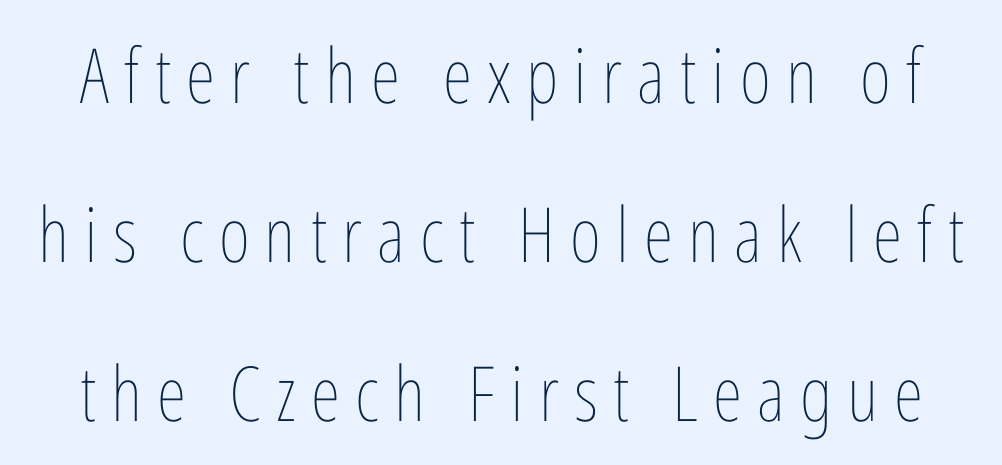
{"italic": "no", "bold": "no", "weight": "thin", "width": "condensed", "stroke_contrast": "low", "x_height": "medium", "monospaced": "no", "underline": "no", "line_spacing": "loose", "line_spacing_ratio": 2.09, "letter_spacing": "wide", "letter_spacing_em": 0.2, "glyph_px": 76}
